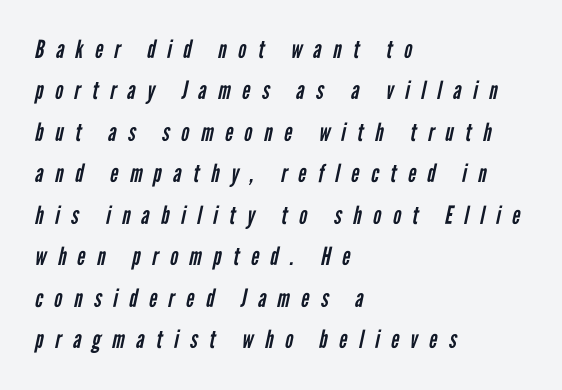
The image shows 25 px text type; set left-aligned, normal line spacing (1.66x), unusually wide letter spacing (+0.46 em), not underlined.
